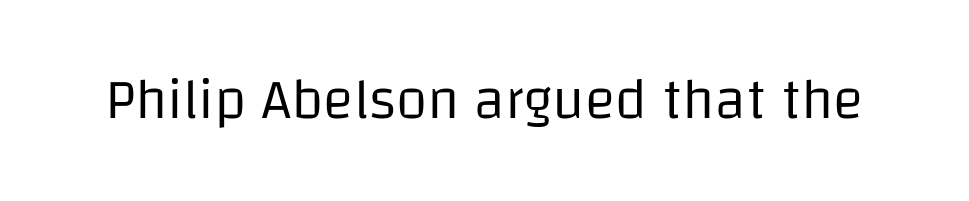
Q: Is the text bold? A: No.
Q: Is the text italic (slanted)? A: No, it is upright.
Q: Is the typeface a serif or a sans-serif typeface? A: Sans-serif.
Q: Is the text underlined? A: No.
Q: Is the spacing between letters normal or unusually wide? A: Normal.
Q: Width (condensed, normal, or wide)? A: Normal.
Q: Stroke contrast? A: Low.
Q: x-height? A: Large.
Q: Monospaced? A: No.
